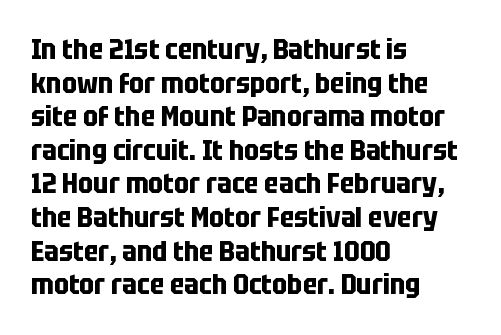
{"serif": "no", "italic": "no", "bold": "yes", "weight": "bold", "width": "condensed", "stroke_contrast": "low", "x_height": "large", "monospaced": "no", "underline": "no", "align": "left", "line_spacing_ratio": 1.2, "letter_spacing": "normal", "letter_spacing_em": 0.0, "glyph_px": 28}
